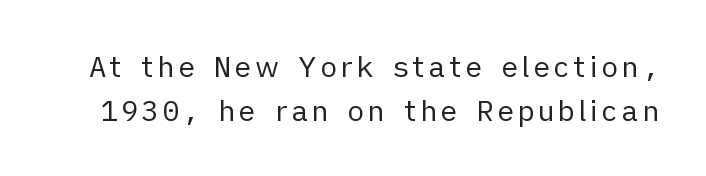
The image shows 29 px regular-weight sans-serif type, upright; set normal line spacing (1.51x), not underlined; low stroke contrast and a medium x-height.
